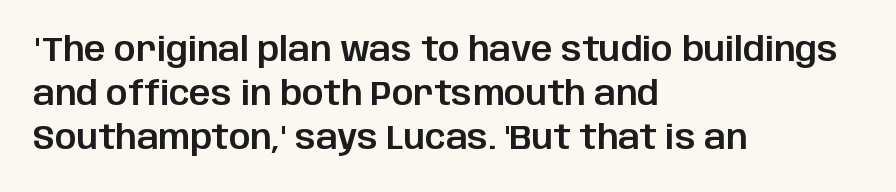
Q: Is the text italic (slanted)? A: No, it is upright.
Q: Is the typeface a serif or a sans-serif typeface? A: Sans-serif.
Q: Is the text underlined? A: No.
Q: How is the paragraph aligned? A: Left-aligned.
Q: Is the spacing between letters normal or unusually wide? A: Normal.
Q: Is the spacing between lines tight, normal or loose? A: Normal.
Q: Width (condensed, normal, or wide)? A: Normal.
Q: Stroke contrast? A: Low.
Q: x-height? A: Large.
Q: Monospaced? A: No.
